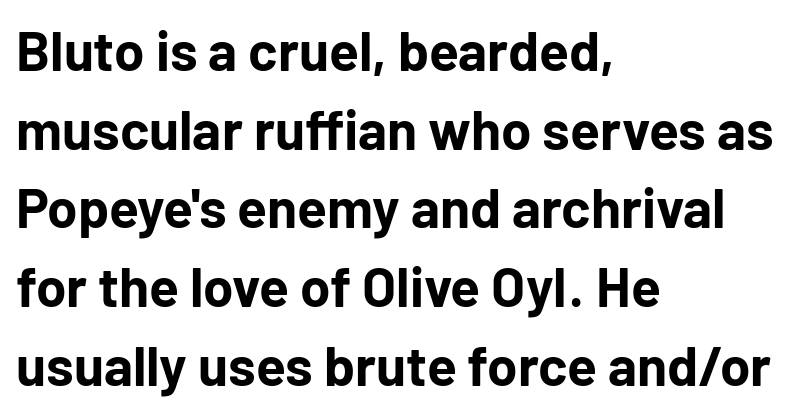
{"serif": "no", "italic": "no", "bold": "yes", "weight": "bold", "width": "normal", "stroke_contrast": "low", "x_height": "medium", "monospaced": "no", "underline": "no", "align": "left", "line_spacing": "normal", "line_spacing_ratio": 1.43, "letter_spacing": "normal", "letter_spacing_em": 0.0, "glyph_px": 55}
